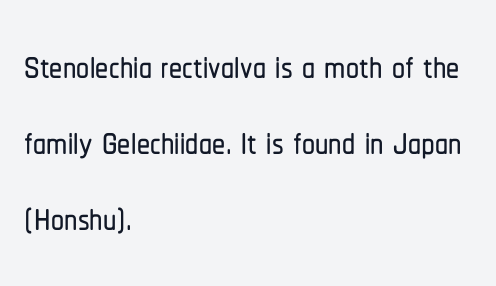
Observe the ordinary spacing: letters are neighbours, not strangers. Character widths vary here, with narrow letters taking less room than wide ones. The compositor pushed each line to the left boundary. Unlike a traditional serif, this face leaves its strokes unadorned.
